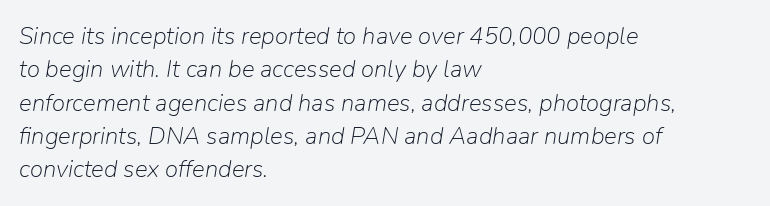
The gaps between neighbouring characters are ordinary and unremarkable. The lettering tilts uniformly, giving the passage an italic look. Short and long lines alike share a common starting point at left. Summary of vertical rhythm: regular, with standard interline spacing. The passage shown is not bold in any degree. The baseline area is clear.
